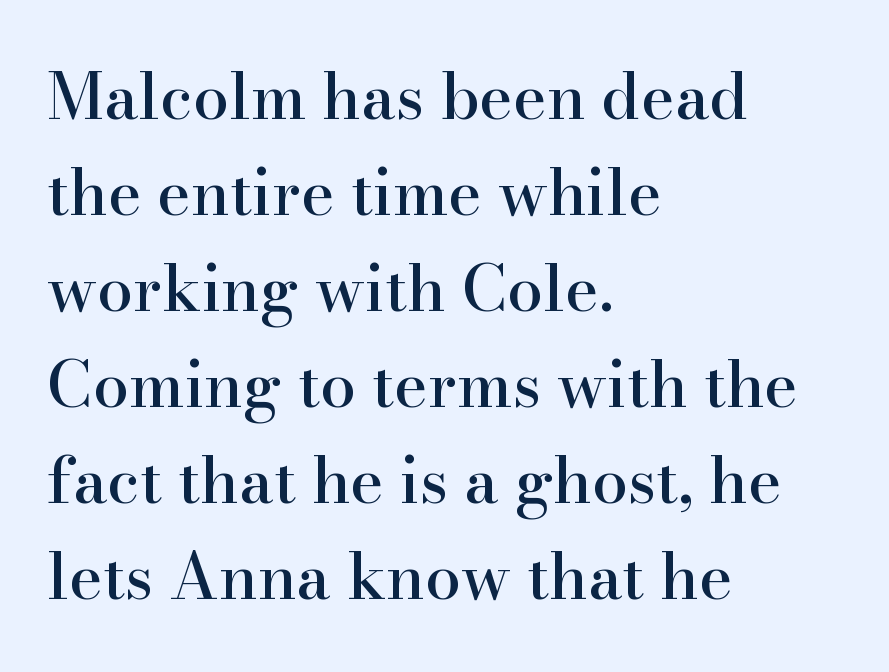
{"serif": "yes", "italic": "no", "width": "normal", "stroke_contrast": "high", "x_height": "small", "monospaced": "no", "underline": "no", "align": "left", "line_spacing": "normal", "line_spacing_ratio": 1.5, "letter_spacing": "normal", "letter_spacing_em": 0.0, "glyph_px": 64}
